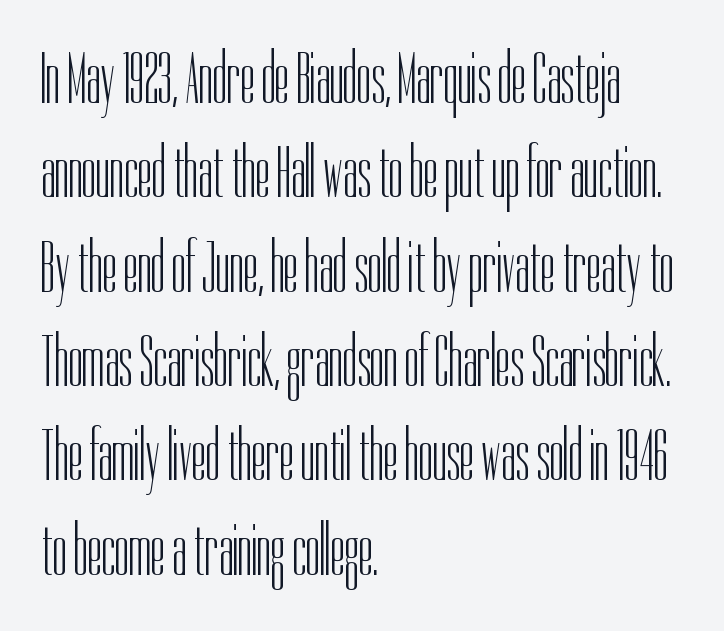
{"serif": "no", "italic": "no", "bold": "no", "weight": "light", "width": "condensed", "stroke_contrast": "low", "x_height": "medium", "monospaced": "no", "underline": "no", "align": "left", "line_spacing": "normal", "line_spacing_ratio": 1.31, "letter_spacing": "normal", "letter_spacing_em": 0.0, "glyph_px": 72}
